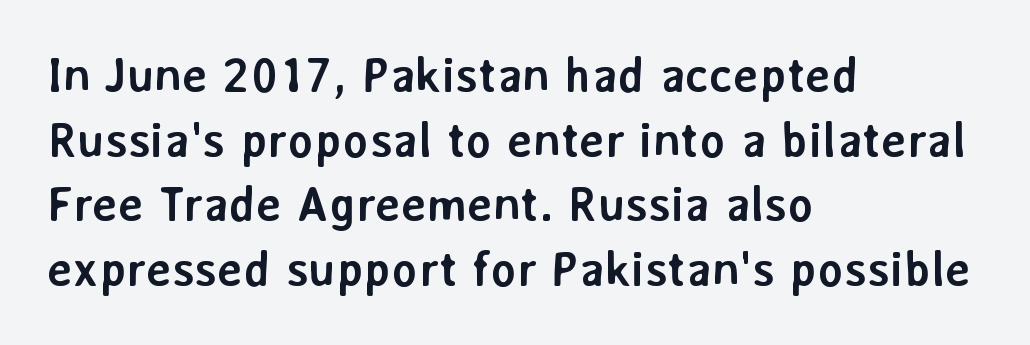
The image shows 49 px semibold sans-serif type, upright; set left-aligned, normal line spacing (1.32x), normal letter spacing, not underlined; low stroke contrast and a medium x-height.
